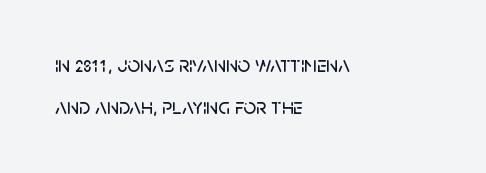
{"italic": "no", "underline": "no", "align": "left", "line_spacing_ratio": 1.89, "letter_spacing": "normal", "letter_spacing_em": 0.0, "glyph_px": 22}
